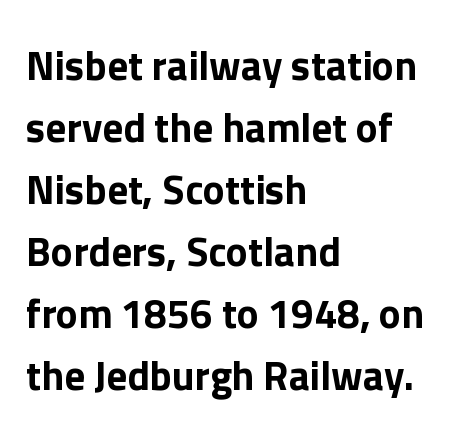
{"serif": "no", "italic": "no", "width": "normal", "stroke_contrast": "low", "x_height": "medium", "monospaced": "no", "underline": "no", "align": "left", "line_spacing": "normal", "line_spacing_ratio": 1.51, "letter_spacing": "normal", "letter_spacing_em": 0.0, "glyph_px": 41}
